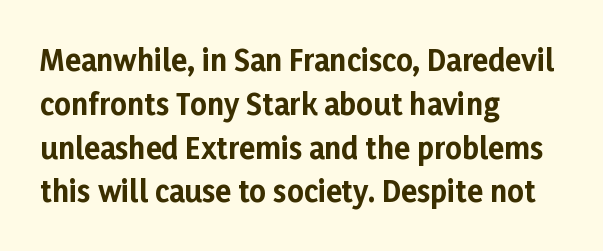
The face used here is a sans, in the tradition of grotesques and geometrics. The compositor pushed each line to the left boundary. A full-strength bold gives these letters their thick strokes. The gap between lines stays unmarked. There is no visible air inserted between adjacent glyphs. The face used here is proportionally spaced, like ordinary book or web type.
